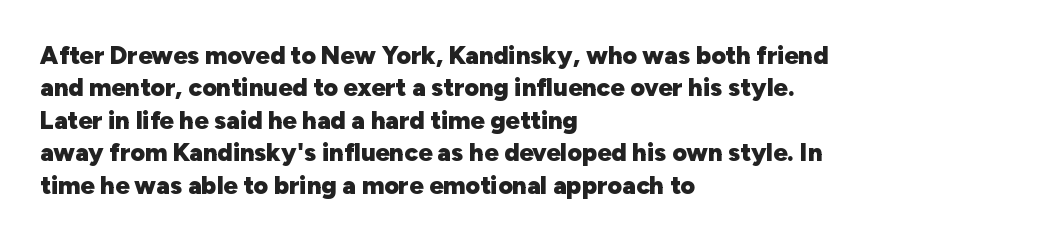
A typesetter would mark this as roman, not italic. The strokes are fattened all the way to bold. Beneath every word, the page is bare. The letters sit at their default tracking, neither squeezed nor spread. Notice how the passage keeps a crisp vertical edge on the left only. The lines sit at an ordinary, default distance from one another.
